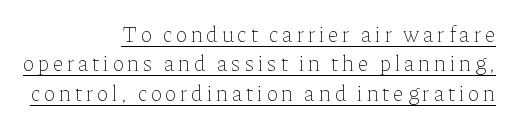
Posture: upright roman. What's the leading like? Ordinary, nothing unusual. Short and long lines alike share a common ending point at right. In designer terms, the underline attribute is active on this setting. Caption: face not bold, strokes unweighted.
